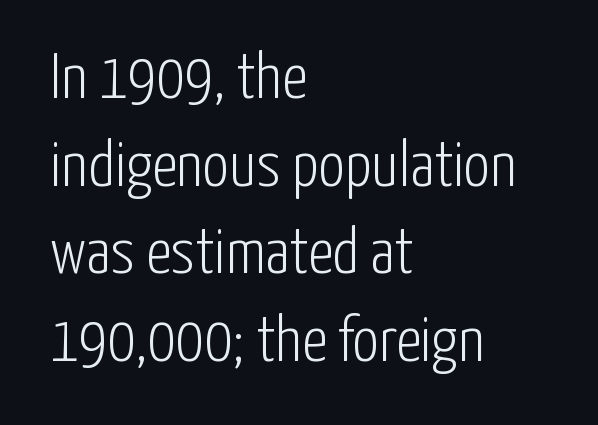
{"serif": "no", "italic": "no", "bold": "no", "weight": "light", "width": "condensed", "stroke_contrast": "low", "x_height": "medium", "monospaced": "no", "underline": "no", "align": "left", "line_spacing": "normal", "line_spacing_ratio": 1.35, "letter_spacing": "normal", "letter_spacing_em": 0.0, "glyph_px": 65}
